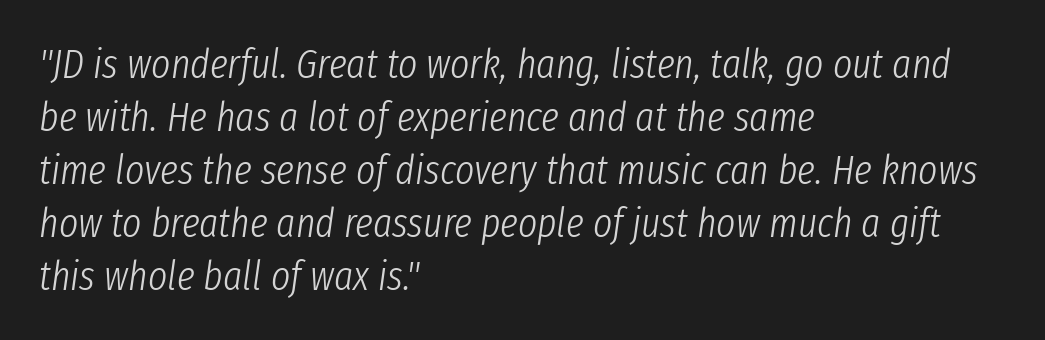
Notice how the stems are inclined rather than vertical — that's the hallmark of italics. Horizontal alignment here is leftward, the default for most running prose. Is this a fixed-width face? No — the glyphs have proportional, varying widths. Counters stay open thanks to moderate or lighter strokes. Beneath every word, the page is bare.
